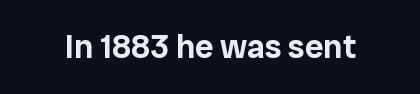
The image shows 33 px sans-serif type, upright; set normal letter spacing, not underlined; low stroke contrast and a medium x-height.
